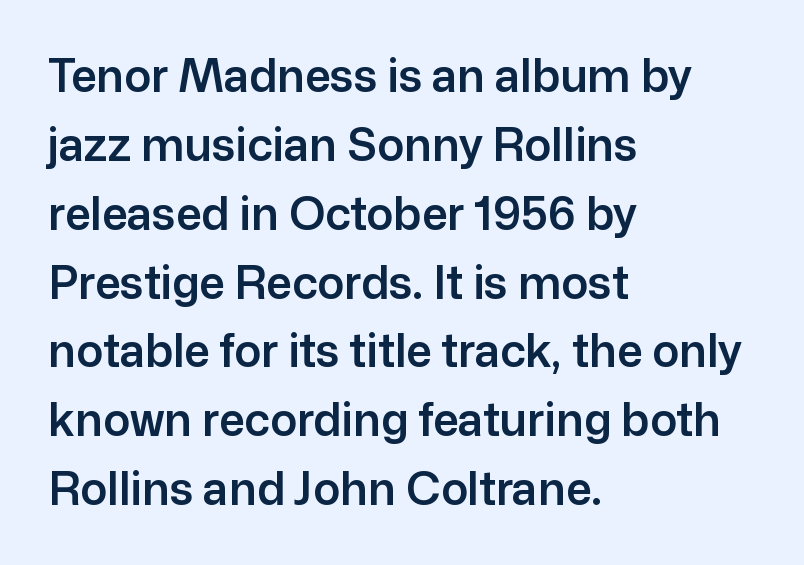
The image shows 45 px sans-serif type, upright; set left-aligned, normal line spacing (1.53x), normal letter spacing, not underlined; low stroke contrast and a medium x-height.
